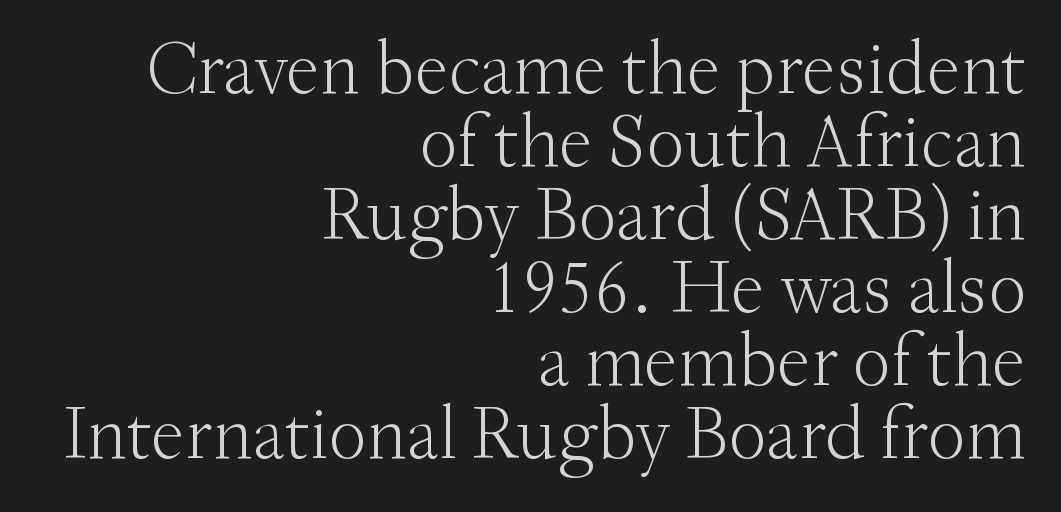
{"serif": "yes", "italic": "no", "bold": "no", "weight": "light", "width": "normal", "stroke_contrast": "medium", "x_height": "small", "monospaced": "no", "underline": "no", "align": "right", "line_spacing": "tight", "line_spacing_ratio": 0.96, "letter_spacing": "normal", "letter_spacing_em": 0.0, "glyph_px": 76}
